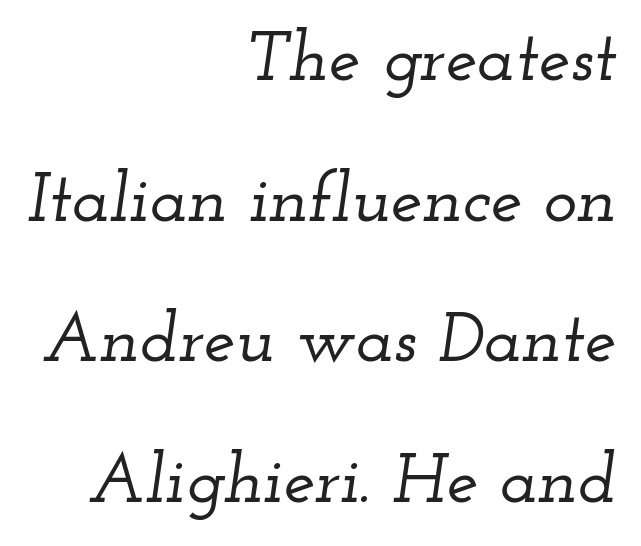
Compared with ordinary roman type, these characters are visibly tilted. What stands out about the letter spacing? Nothing — it is the standard amount. Type without underlining. The block of text is sparse from top to bottom, with ample space between rows. You could not count columns in this text — the font is proportionally spaced.
